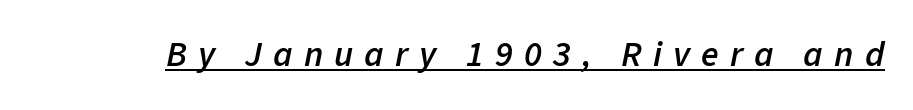
Q: Is the text bold? A: Semi-bold.
Q: Is the text italic (slanted)? A: Yes, it leans right by about 11 degrees.
Q: Is the text underlined? A: Yes.
Q: Is the spacing between letters normal or unusually wide? A: Unusually wide.
Q: Width (condensed, normal, or wide)? A: Normal.
Q: Stroke contrast? A: Low.
Q: x-height? A: Medium.
Q: Monospaced? A: No.
